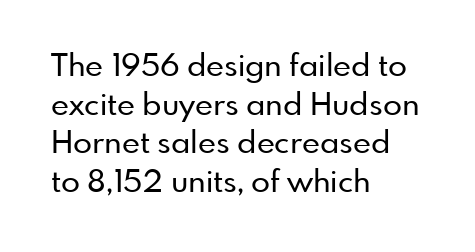
Q: Is the text italic (slanted)? A: No, it is upright.
Q: Is the typeface a serif or a sans-serif typeface? A: Sans-serif.
Q: Is the text underlined? A: No.
Q: How is the paragraph aligned? A: Left-aligned.
Q: Is the spacing between letters normal or unusually wide? A: Normal.
Q: Is the spacing between lines tight, normal or loose? A: Normal.
Q: Width (condensed, normal, or wide)? A: Normal.
Q: Stroke contrast? A: Low.
Q: x-height? A: Small.
Q: Monospaced? A: No.
